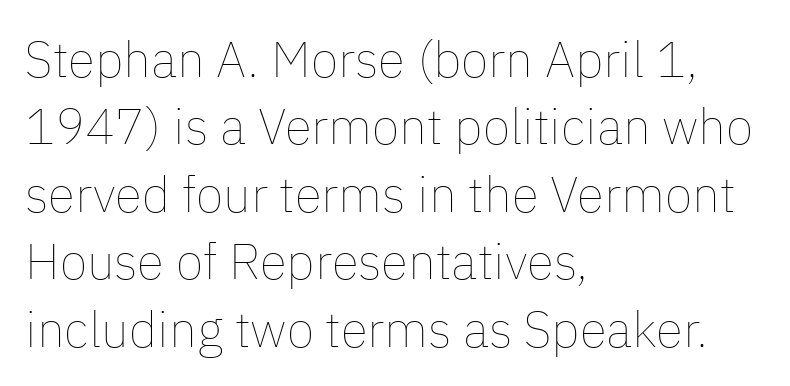
{"italic": "no", "bold": "no", "weight": "thin", "width": "normal", "stroke_contrast": "low", "x_height": "medium", "monospaced": "no", "underline": "no", "align": "left", "line_spacing": "normal", "line_spacing_ratio": 1.35, "letter_spacing": "normal", "letter_spacing_em": 0.0, "glyph_px": 50}
